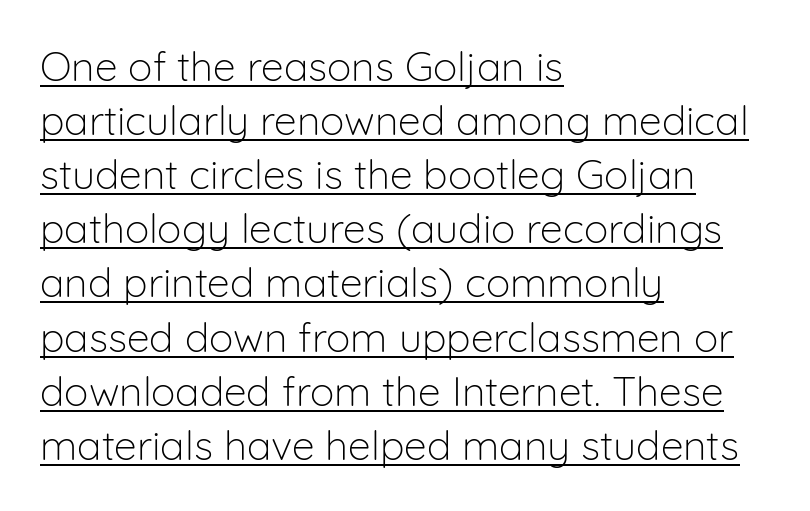
You could not count columns in this text — the font is proportionally spaced. Characters follow at the spacing the type designer built in. The paragraph has a hard left edge and a soft right edge. The font sits on the lighter half of the weight spectrum, regular included. The space between consecutive lines is moderate. If you drew a line through each stem, it would be perfectly vertical.
